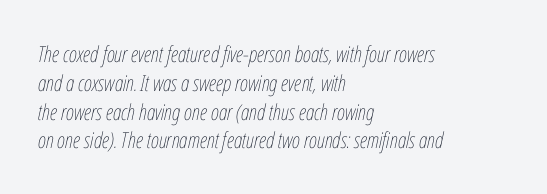
Notice how the passage keeps a crisp vertical edge on the left only. Is this a heavy cut? Hardly; it is regular or lighter. The space beneath each line is pristine and unruled. Evenly set lines give the paragraph a standard silhouette.
